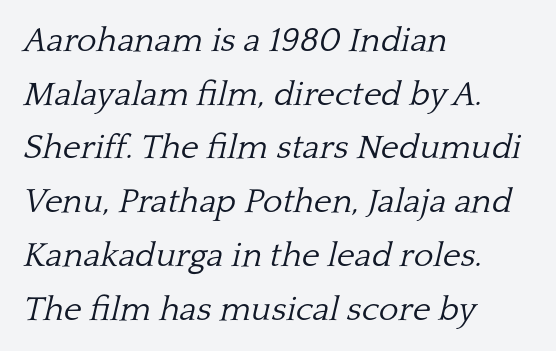
The image shows 34 px light serif type, italic (leaning right); set left-aligned, normal line spacing (1.58x), normal letter spacing, not underlined; low stroke contrast and a medium x-height.
